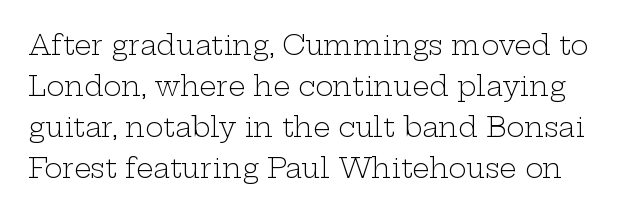
{"italic": "no", "bold": "no", "underline": "no", "line_spacing": "normal", "line_spacing_ratio": 1.52, "letter_spacing": "normal", "letter_spacing_em": 0.0, "glyph_px": 27}
